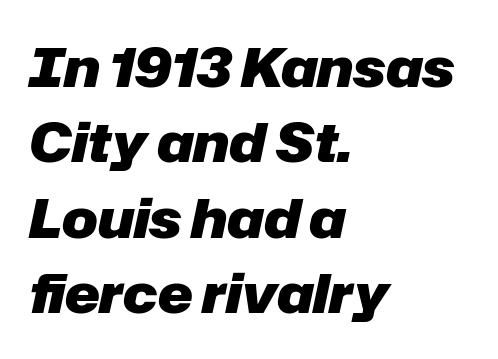
The image shows 53 px heavy type, italic (leaning right); set left-aligned, normal line spacing (1.42x), normal letter spacing, not underlined; low stroke contrast and a medium x-height.
